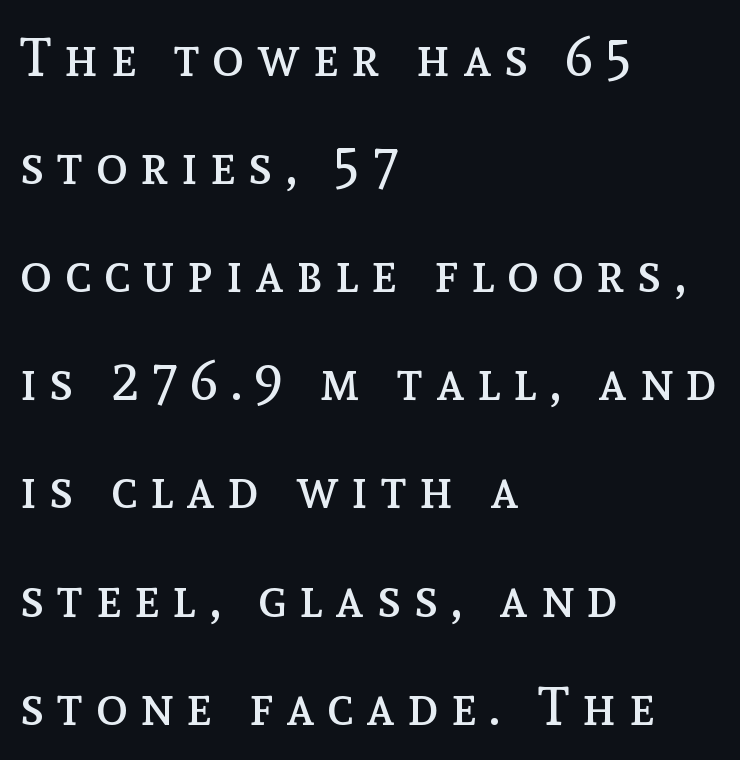
Q: Is the text bold? A: No.
Q: Is the text italic (slanted)? A: No, it is upright.
Q: Is the text underlined? A: No.
Q: How is the paragraph aligned? A: Left-aligned.
Q: Is the spacing between letters normal or unusually wide? A: Unusually wide.
Q: Is the spacing between lines tight, normal or loose? A: Loose.
Q: Width (condensed, normal, or wide)? A: Normal.
Q: x-height? A: Medium.
Q: Monospaced? A: No.
